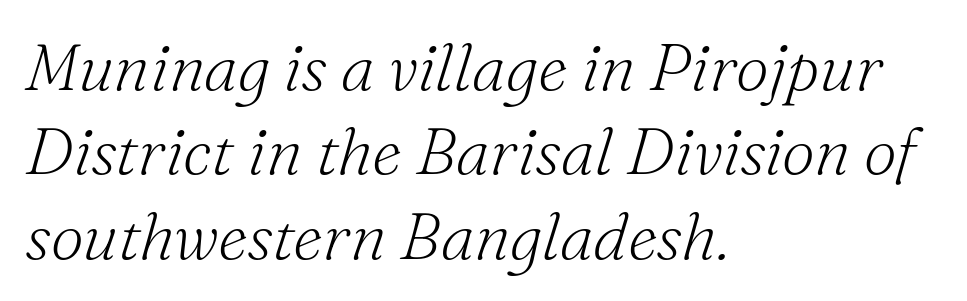
The image shows 66 px light serif type, italic (leaning right); set left-aligned, normal line spacing (1.28x), normal letter spacing, not underlined; medium stroke contrast and a small x-height.
